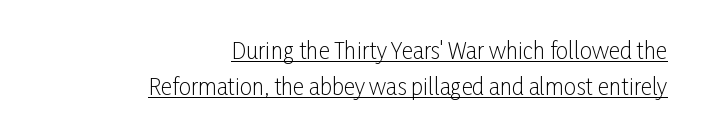
{"italic": "no", "bold": "no", "underline": "yes", "align": "right", "line_spacing": "normal", "line_spacing_ratio": 1.62, "letter_spacing": "normal", "letter_spacing_em": 0.0, "glyph_px": 22}
